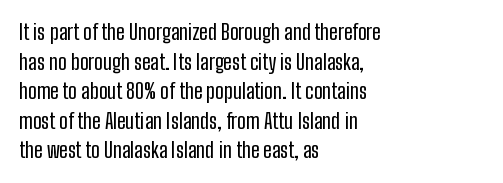
Q: Is the text italic (slanted)? A: No, it is upright.
Q: Is the text underlined? A: No.
Q: How is the paragraph aligned? A: Left-aligned.
Q: Is the spacing between letters normal or unusually wide? A: Normal.
Q: Is the spacing between lines tight, normal or loose? A: Normal.
